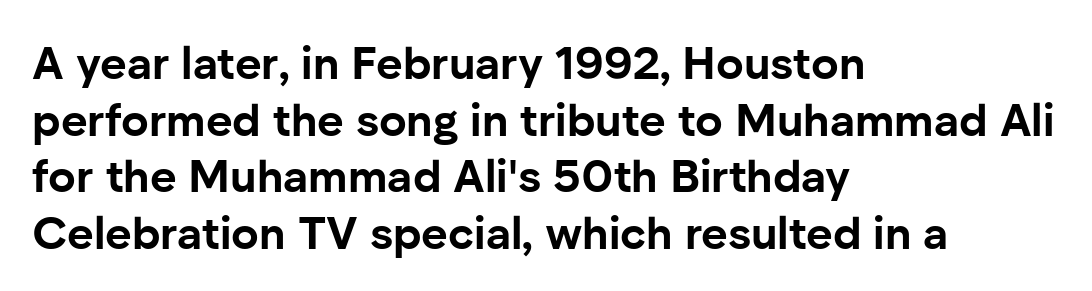
Are there feet on the stems? There aren't — it's a sans. Heft: maximum for text — a bold. The gap between lines stays unmarked. Every character sits straight up, as roman type does. Left-aligned paragraph, ragged on the right.
